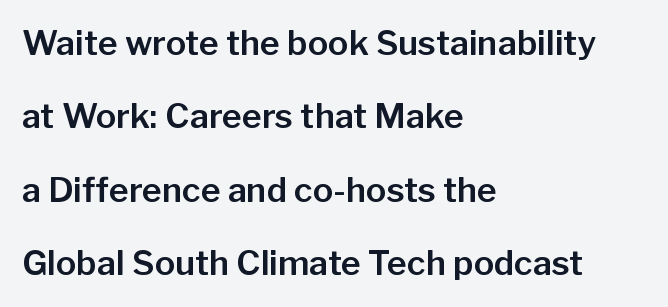
{"serif": "no", "italic": "no", "width": "normal", "stroke_contrast": "low", "x_height": "medium", "monospaced": "no", "underline": "no", "align": "left", "line_spacing": "loose", "line_spacing_ratio": 2.16, "letter_spacing": "normal", "letter_spacing_em": 0.0, "glyph_px": 34}
